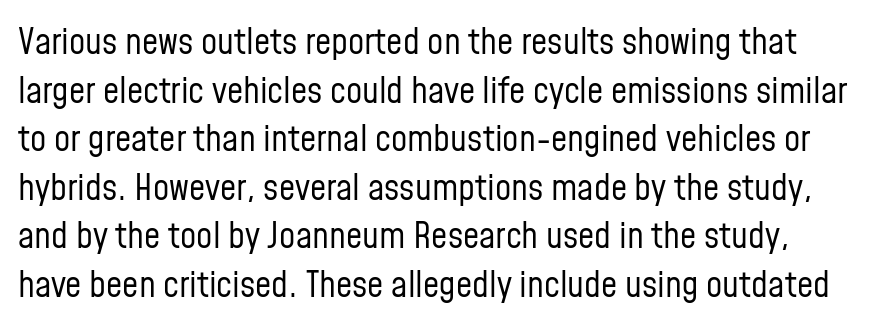
Q: Is the text bold? A: No.
Q: Is the text italic (slanted)? A: No, it is upright.
Q: Is the typeface a serif or a sans-serif typeface? A: Sans-serif.
Q: Is the text underlined? A: No.
Q: Is the spacing between letters normal or unusually wide? A: Normal.
Q: Is the spacing between lines tight, normal or loose? A: Normal.
Q: Width (condensed, normal, or wide)? A: Condensed.
Q: Stroke contrast? A: Low.
Q: x-height? A: Medium.
Q: Monospaced? A: No.
